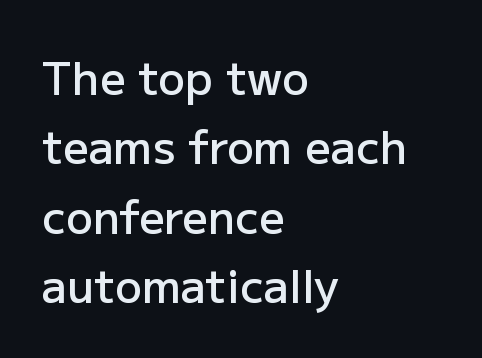
{"serif": "no", "italic": "no", "bold": "semi", "weight": "semibold", "width": "normal", "stroke_contrast": "low", "x_height": "medium", "monospaced": "no", "underline": "no", "align": "left", "line_spacing": "normal", "line_spacing_ratio": 1.54, "letter_spacing": "normal", "letter_spacing_em": 0.0, "glyph_px": 45}
